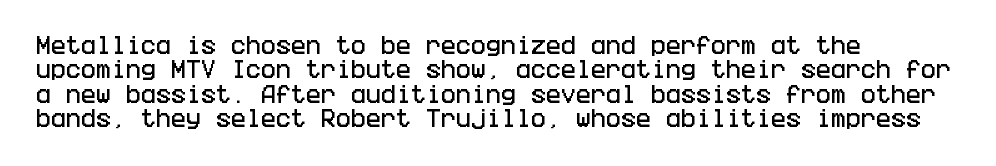
The image shows 20 px text type, upright; set left-aligned, line spacing 1.22x, normal letter spacing, not underlined.
